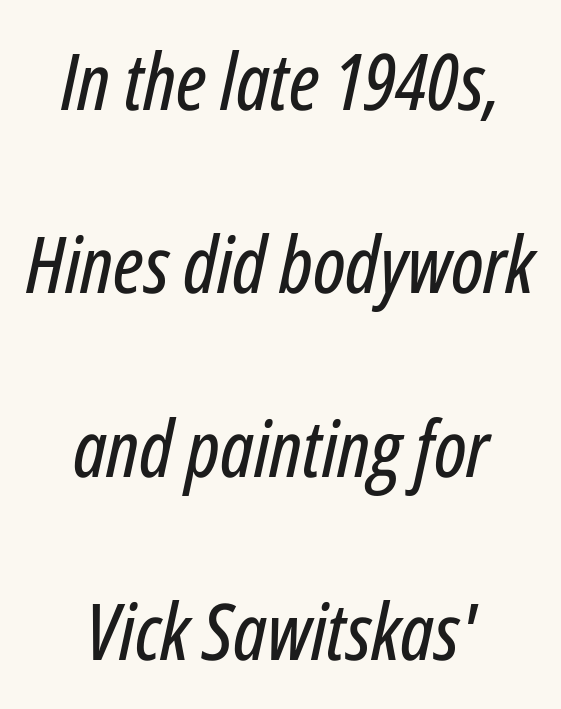
{"italic": "yes", "lean": "right", "slant_degrees": 12, "width": "condensed", "stroke_contrast": "low", "x_height": "medium", "monospaced": "no", "underline": "no", "align": "center", "line_spacing": "loose", "line_spacing_ratio": 2.32, "letter_spacing": "normal", "letter_spacing_em": 0.0, "glyph_px": 79}
